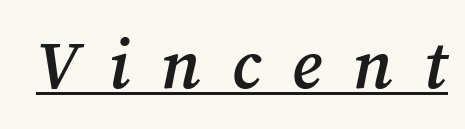
Q: Is the text bold? A: Semi-bold.
Q: Is the text italic (slanted)? A: Yes, it leans right by about 12 degrees.
Q: Is the typeface a serif or a sans-serif typeface? A: Serif.
Q: Is the text underlined? A: Yes.
Q: Is the spacing between letters normal or unusually wide? A: Unusually wide.
Q: Width (condensed, normal, or wide)? A: Normal.
Q: Stroke contrast? A: Medium.
Q: x-height? A: Medium.
Q: Monospaced? A: No.
